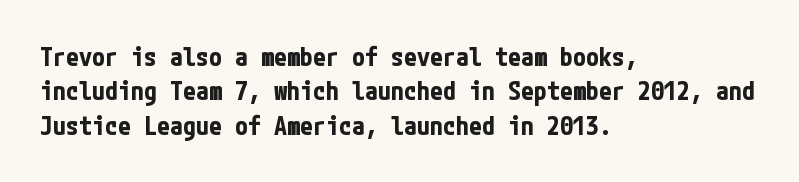
{"italic": "no", "bold": "yes", "underline": "no", "align": "left", "line_spacing": "normal", "line_spacing_ratio": 1.32, "letter_spacing": "normal", "letter_spacing_em": 0.0, "glyph_px": 26}
